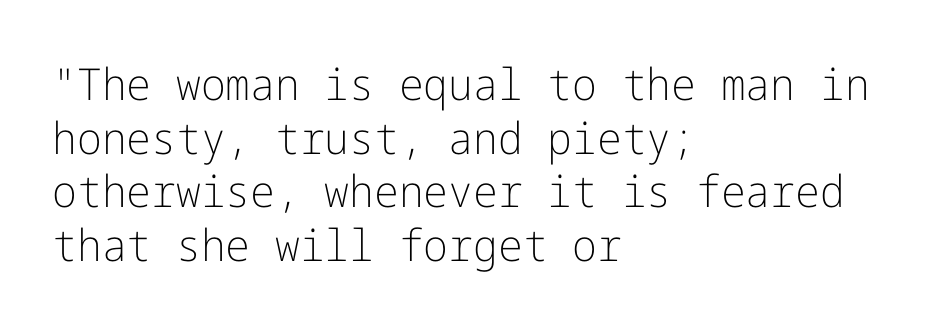
The image shows 44 px light sans-serif type, upright; set left-aligned, line spacing 1.22x, normal letter spacing, not underlined; low stroke contrast and a medium x-height.
